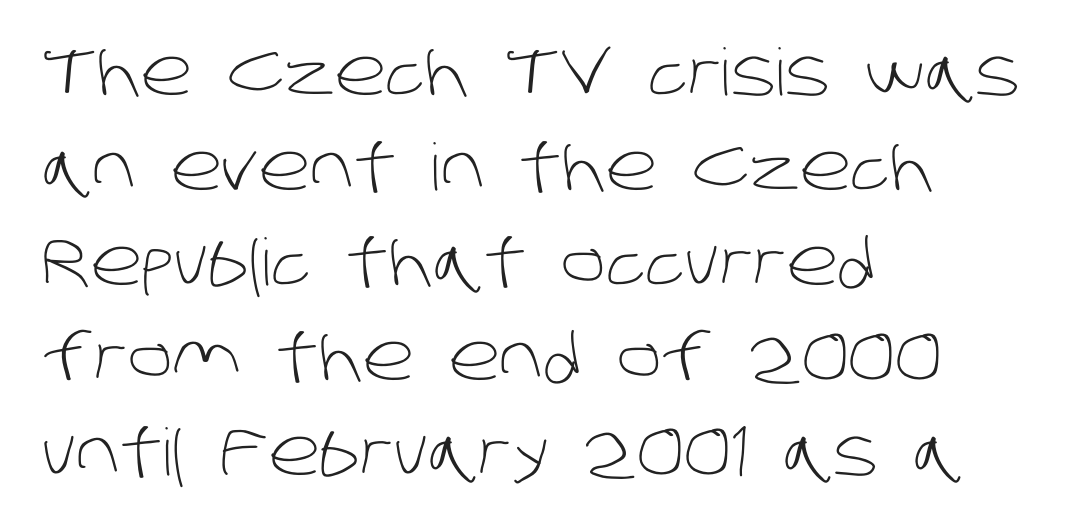
In terms of letterform style, serifs are entirely absent. A bare baseline throughout the passage. The letters advance in unequal steps, a hallmark of proportional type. This sample is left-justified, so line endings fall wherever the words run out. Letter spacing: default. Reading down the column, the eye jumps a familiar distance to each next line.
